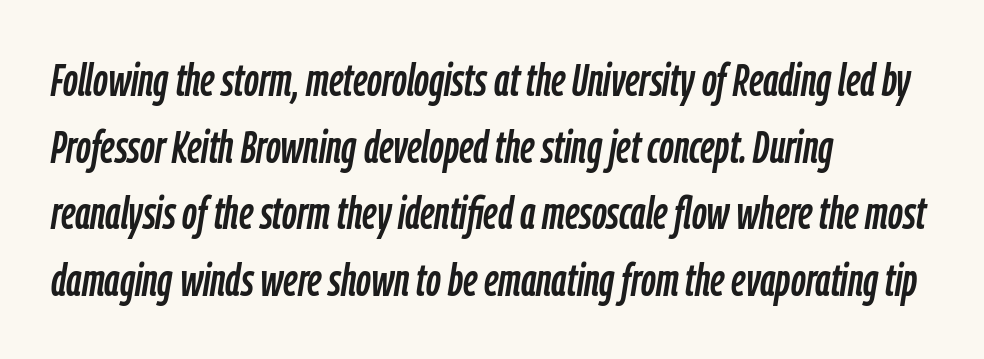
The image shows 46 px condensed type, italic (leaning right); set left-aligned, normal line spacing (1.45x), normal letter spacing, not underlined; low stroke contrast and a medium x-height.
